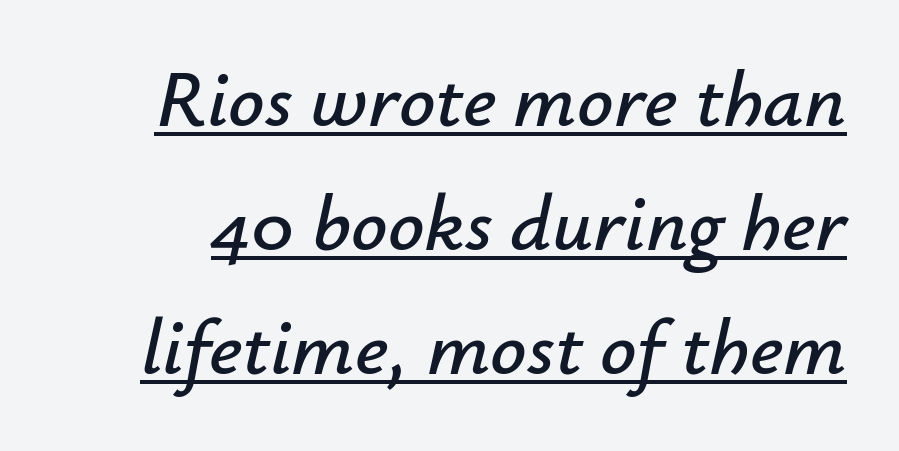
Q: Is the text italic (slanted)? A: Yes, it leans right by about 12 degrees.
Q: Is the text underlined? A: Yes.
Q: Is the spacing between letters normal or unusually wide? A: Normal.
Q: Is the spacing between lines tight, normal or loose? A: Normal.
Q: Width (condensed, normal, or wide)? A: Normal.
Q: Stroke contrast? A: Low.
Q: x-height? A: Small.
Q: Monospaced? A: No.
